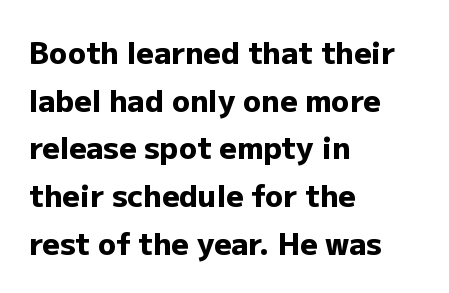
Q: Is the text bold? A: Yes.
Q: Is the text italic (slanted)? A: No, it is upright.
Q: Is the typeface a serif or a sans-serif typeface? A: Sans-serif.
Q: Is the text underlined? A: No.
Q: How is the paragraph aligned? A: Left-aligned.
Q: Is the spacing between letters normal or unusually wide? A: Normal.
Q: Is the spacing between lines tight, normal or loose? A: Normal.
Q: Width (condensed, normal, or wide)? A: Normal.
Q: Stroke contrast? A: Low.
Q: x-height? A: Medium.
Q: Monospaced? A: No.
